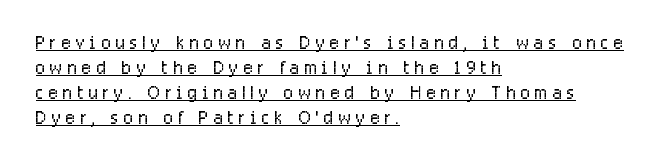
When letters stand straight like this, we call the style roman or upright. In terms of letterspacing, this is a distinctly airy, spread setting. Typeset ragged right — the left edge is the straight one. Is this a heavy cut? Hardly; it is regular or lighter. Students, observe the line beneath the letters — that is underlining. Quick note: interline space is minimal.
